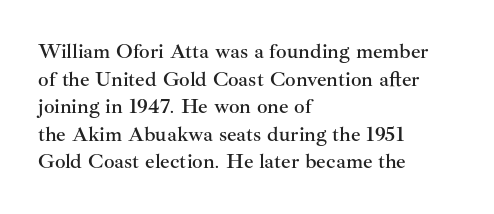
{"italic": "no", "underline": "no", "align": "left", "line_spacing": "normal", "line_spacing_ratio": 1.31, "letter_spacing": "normal", "letter_spacing_em": 0.0, "glyph_px": 21}
